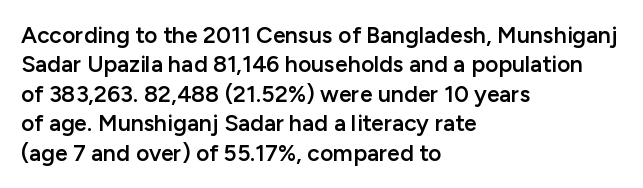
The image shows 23 px text type, upright; set left-aligned, normal line spacing (1.28x), normal letter spacing, not underlined.
